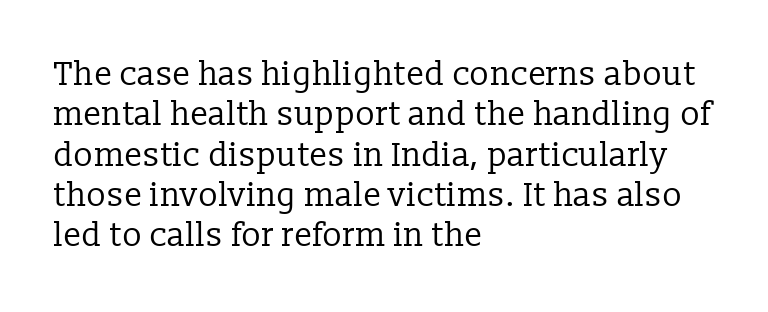
Q: Is the text bold? A: No.
Q: Is the text italic (slanted)? A: No, it is upright.
Q: Is the typeface a serif or a sans-serif typeface? A: Serif.
Q: Is the text underlined? A: No.
Q: How is the paragraph aligned? A: Left-aligned.
Q: Is the spacing between letters normal or unusually wide? A: Normal.
Q: Width (condensed, normal, or wide)? A: Normal.
Q: Stroke contrast? A: Low.
Q: x-height? A: Medium.
Q: Monospaced? A: No.
